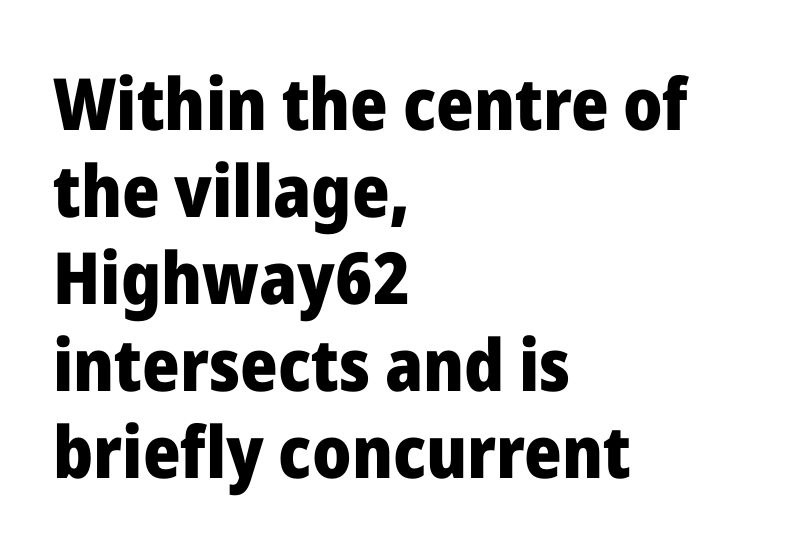
These lines are rendered in a variable-pitch font. The specimen reads as upright at a glance. Between one letter and the next there's only the usual sliver of space. Examine the stroke ends and you'll find no serifs. Summary of weight: heavy, a full bold.
